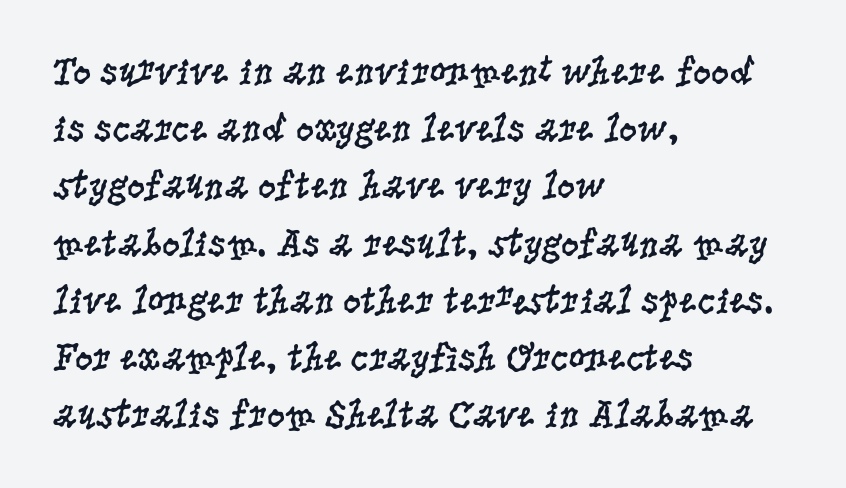
The image shows 40 px regular-weight, condensed serif type; set left-aligned, normal line spacing (1.43x), normal letter spacing, not underlined; low stroke contrast and a large x-height.
